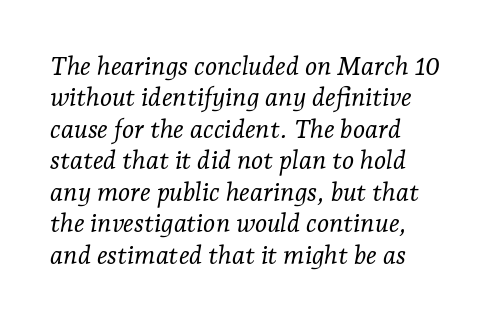
{"italic": "yes", "lean": "right", "slant_degrees": 7, "bold": "no", "underline": "no", "align": "left", "line_spacing_ratio": 1.21, "letter_spacing": "normal", "letter_spacing_em": 0.0, "glyph_px": 26}
